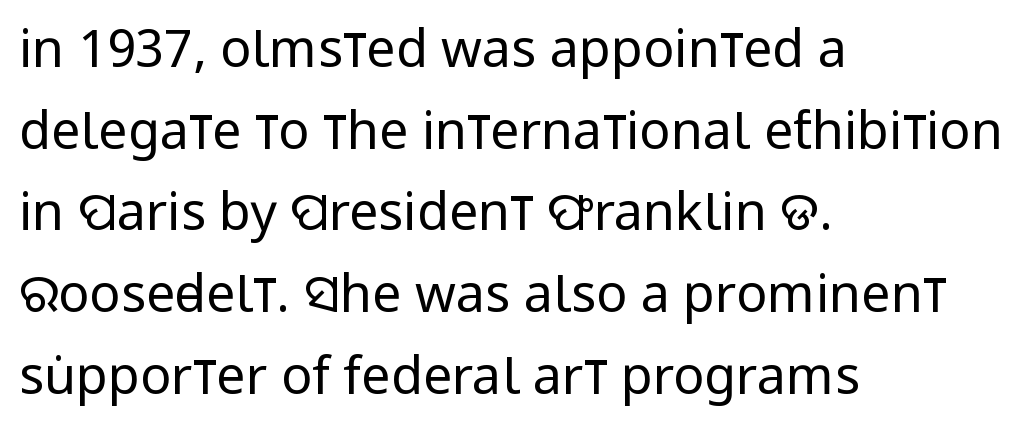
Observe the ordinary spacing: letters are neighbours, not strangers. Posture: upright roman. The letters advance in unequal steps, a hallmark of proportional type. Vertical spacing — default. If you drew a ruler down the left edge, every line would touch it. Stems and bowls with no extra thickness — not bold.
